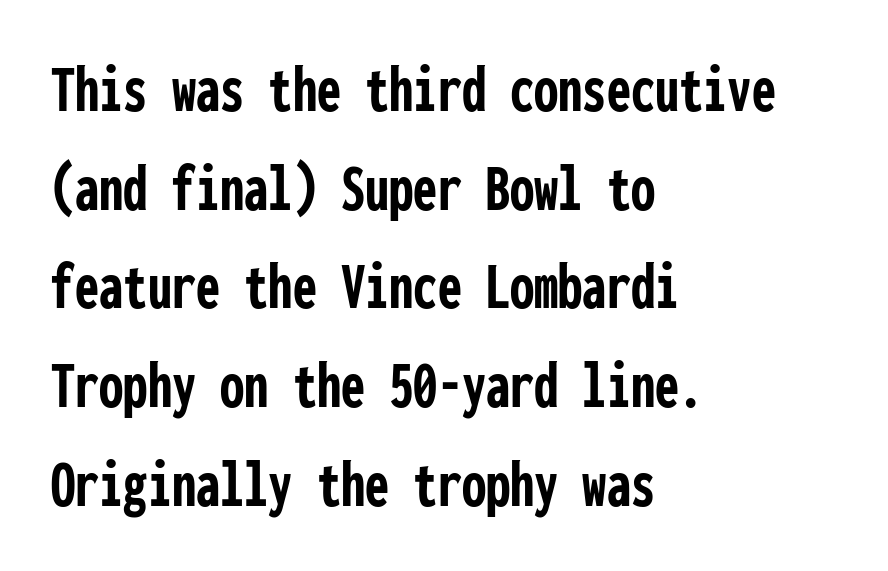
The image shows 69 px semibold, condensed sans-serif type, upright, monospaced; set left-aligned, normal line spacing (1.43x), normal letter spacing, not underlined; low stroke contrast and a medium x-height.
